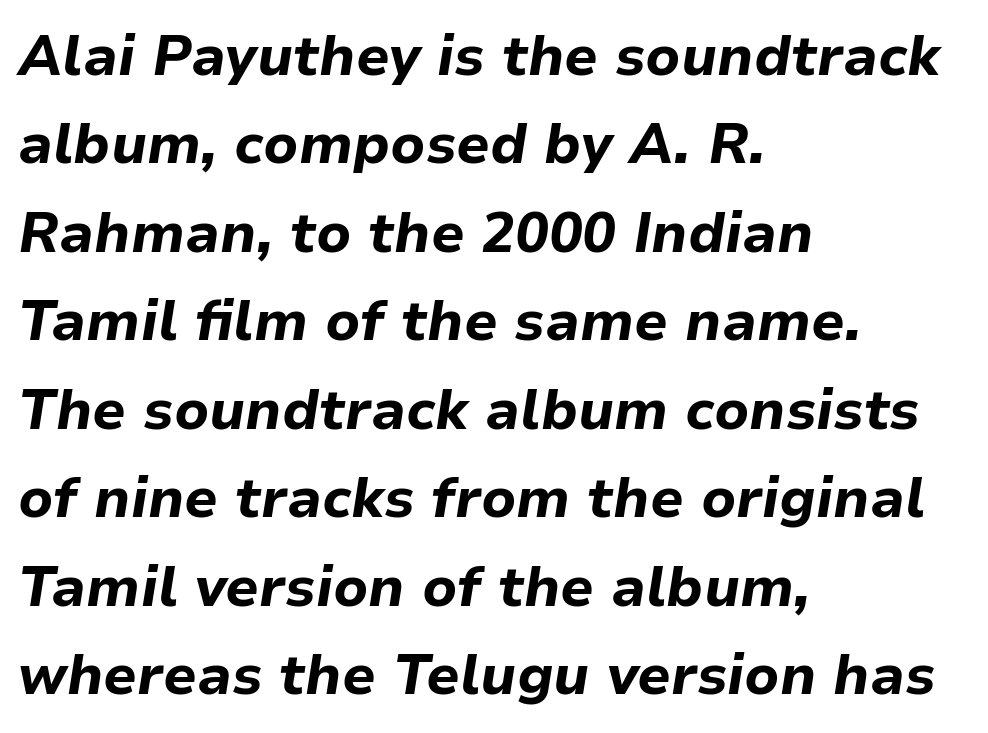
Q: Is the text bold? A: Yes.
Q: Is the text italic (slanted)? A: Yes, it leans right by about 9 degrees.
Q: Is the text underlined? A: No.
Q: How is the paragraph aligned? A: Left-aligned.
Q: Is the spacing between letters normal or unusually wide? A: Normal.
Q: Is the spacing between lines tight, normal or loose? A: Normal.
Q: Width (condensed, normal, or wide)? A: Normal.
Q: Stroke contrast? A: Low.
Q: x-height? A: Medium.
Q: Monospaced? A: No.
